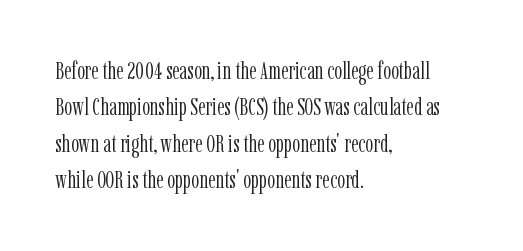
The image shows 25 px text type, upright; set left-aligned, normal line spacing (1.46x), normal letter spacing, not underlined.
